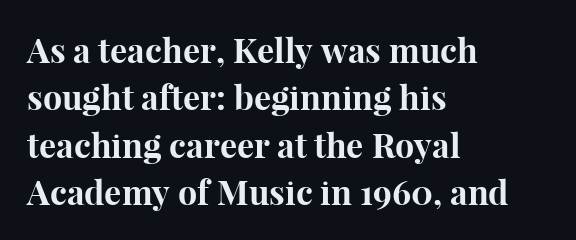
{"serif": "yes", "italic": "no", "bold": "yes", "weight": "bold", "width": "normal", "stroke_contrast": "high", "x_height": "medium", "monospaced": "no", "underline": "no", "align": "left", "line_spacing": "normal", "line_spacing_ratio": 1.39, "letter_spacing": "normal", "letter_spacing_em": 0.0, "glyph_px": 34}
